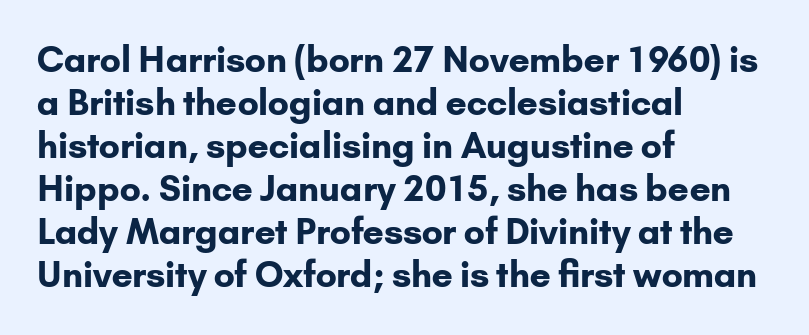
Lines of text with bare space underneath. The face used here has the dense, thick strokes of a bold. Reading down the block, your eye returns to a fixed left position each line. Notice how the stems are strictly vertical — no italics here.
